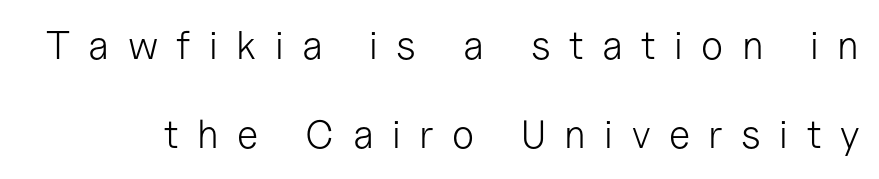
{"serif": "no", "italic": "no", "bold": "no", "weight": "light", "width": "normal", "stroke_contrast": "low", "x_height": "medium", "monospaced": "no", "underline": "no", "line_spacing": "loose", "line_spacing_ratio": 2.23, "letter_spacing": "wide", "letter_spacing_em": 0.46, "glyph_px": 40}
